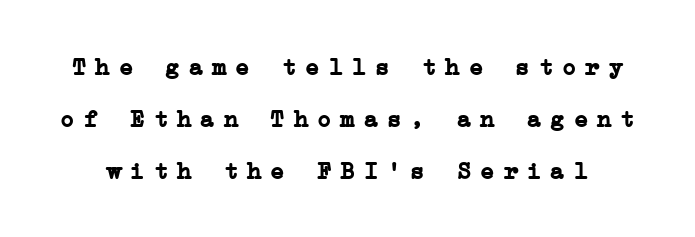
{"italic": "no", "bold": "yes", "underline": "no", "line_spacing": "loose", "line_spacing_ratio": 2.17, "letter_spacing": "wide", "letter_spacing_em": 0.37, "glyph_px": 24}
